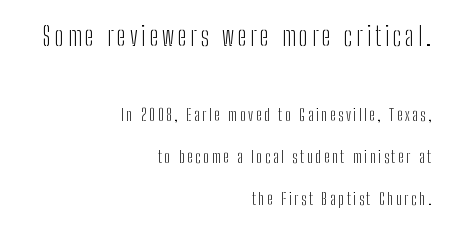
The image shows 26 px text type, upright; set right-aligned, loose line spacing (2.45x), not underlined; the first (top) block is 1.53x larger.
